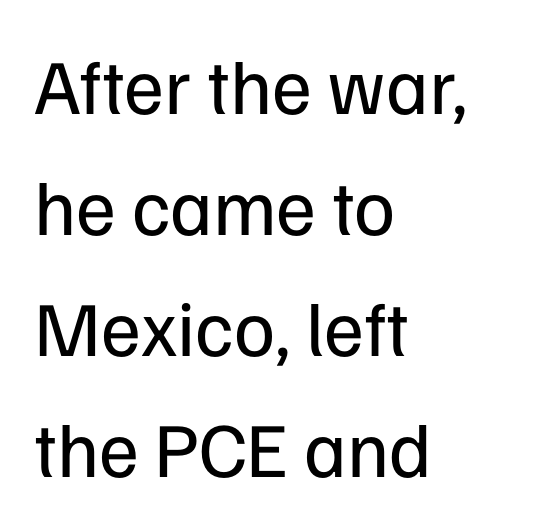
Italic: no, the glyphs are upright roman. The typesetting does not lean heavy: it is not bold. The lines sit at an ordinary, default distance from one another. Left-aligned paragraph, ragged on the right.
